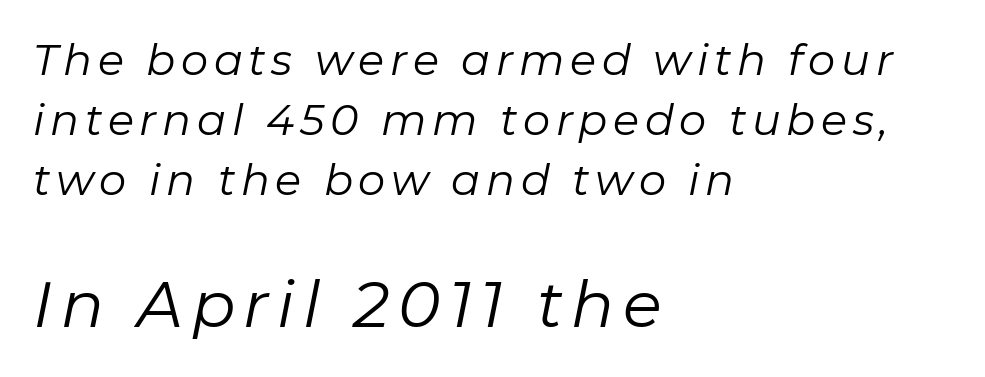
{"italic": "yes", "lean": "right", "slant_degrees": 11, "bold": "no", "weight": "regular", "width": "normal", "stroke_contrast": "low", "x_height": "medium", "monospaced": "no", "underline": "no", "align": "left", "line_spacing": "normal", "line_spacing_ratio": 1.4, "larger_block": "second", "size_ratio": 1.49, "glyph_px": 64}
